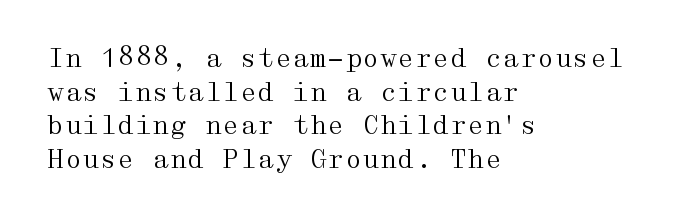
{"italic": "no", "bold": "no", "underline": "no", "align": "left", "line_spacing": "normal", "line_spacing_ratio": 1.35, "letter_spacing": "normal", "letter_spacing_em": 0.0, "glyph_px": 25}
